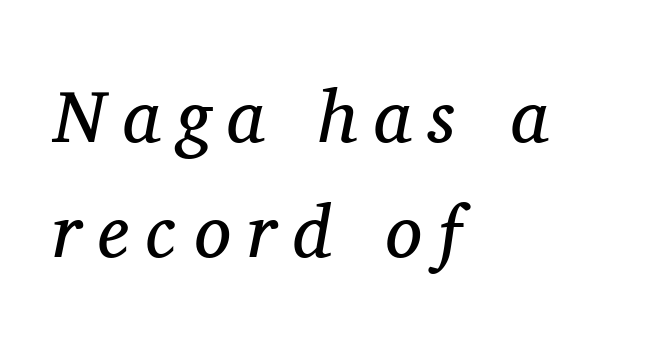
The typeface has the unassuming heft of standard copy or less. What's the leading like? Ordinary, nothing unusual. Look at the tracking — it's clearly loosened, letters drifting apart. To sum up the face: it has serifs.
